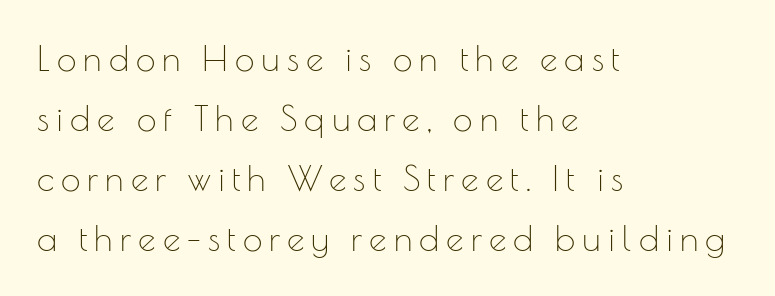
{"serif": "no", "italic": "no", "bold": "no", "weight": "thin", "width": "normal", "stroke_contrast": "low", "x_height": "small", "monospaced": "no", "underline": "no", "align": "left", "line_spacing_ratio": 1.71, "letter_spacing": "wide", "letter_spacing_em": 0.2, "glyph_px": 35}
